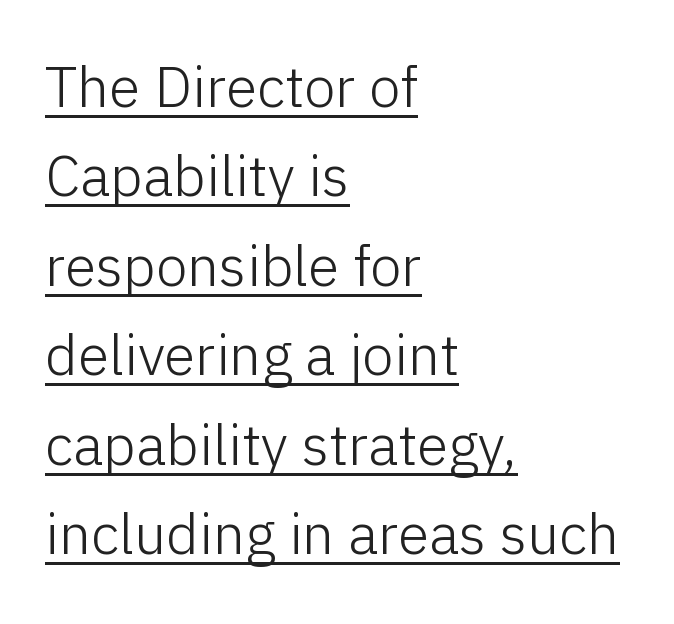
Q: Is the text bold? A: No.
Q: Is the text italic (slanted)? A: No, it is upright.
Q: Is the typeface a serif or a sans-serif typeface? A: Sans-serif.
Q: Is the text underlined? A: Yes.
Q: How is the paragraph aligned? A: Left-aligned.
Q: Is the spacing between letters normal or unusually wide? A: Normal.
Q: Is the spacing between lines tight, normal or loose? A: Normal.
Q: Width (condensed, normal, or wide)? A: Normal.
Q: Stroke contrast? A: Low.
Q: x-height? A: Medium.
Q: Monospaced? A: No.
